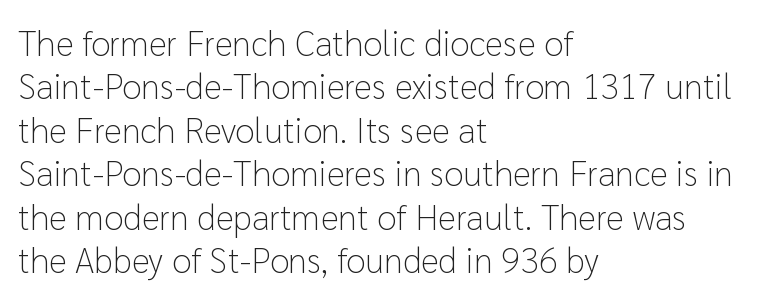
Does the lettering tilt? It doesn't — this is upright. The ragged edge is on the right, which tells us the setting is flush left. The typeface has the unassuming heft of standard copy or less. The words here are not underlined.
